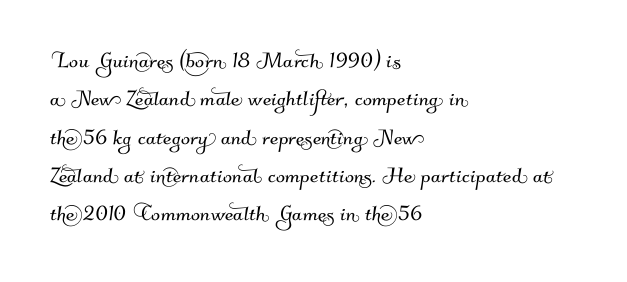
This sample keeps an unexceptional amount of space between lines. The lines in this sample share a left origin and differ only in where they stop. The letters sit at their default tracking, neither squeezed nor spread. Check the space under the baseline: it is left empty.
